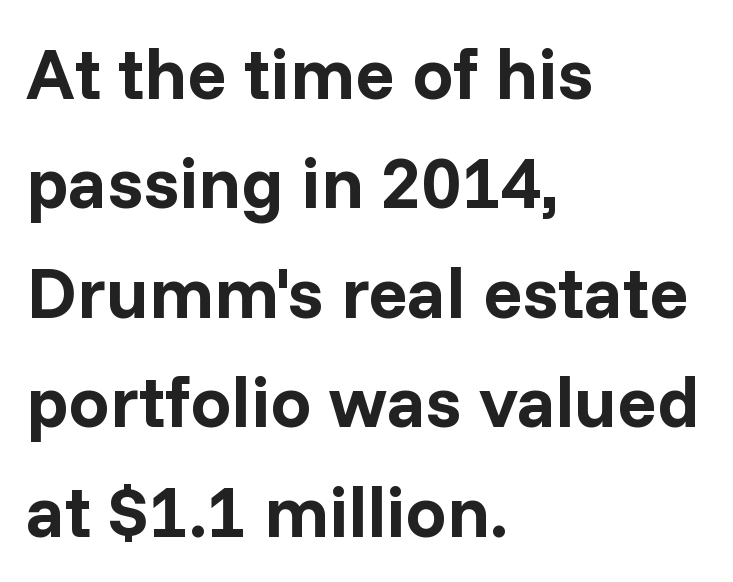
Q: Is the text bold? A: Yes.
Q: Is the text italic (slanted)? A: No, it is upright.
Q: Is the typeface a serif or a sans-serif typeface? A: Sans-serif.
Q: Is the text underlined? A: No.
Q: How is the paragraph aligned? A: Left-aligned.
Q: Is the spacing between letters normal or unusually wide? A: Normal.
Q: Is the spacing between lines tight, normal or loose? A: Normal.
Q: Width (condensed, normal, or wide)? A: Normal.
Q: Stroke contrast? A: Low.
Q: x-height? A: Medium.
Q: Monospaced? A: No.
